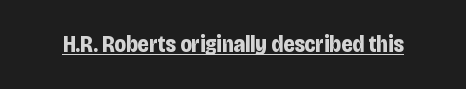
{"italic": "no", "bold": "yes", "underline": "yes", "letter_spacing": "normal", "letter_spacing_em": 0.0, "glyph_px": 23}
